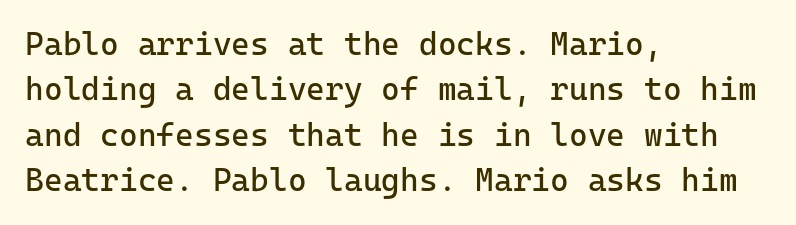
The image shows 32 px regular-weight sans-serif type, upright; set left-aligned, normal line spacing (1.42x), normal letter spacing, not underlined; low stroke contrast and a medium x-height.
